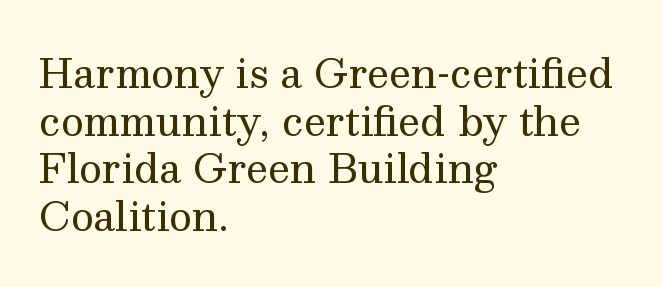
Q: Is the text bold? A: No.
Q: Is the text italic (slanted)? A: No, it is upright.
Q: Is the typeface a serif or a sans-serif typeface? A: Serif.
Q: Is the text underlined? A: No.
Q: How is the paragraph aligned? A: Left-aligned.
Q: Is the spacing between letters normal or unusually wide? A: Normal.
Q: Width (condensed, normal, or wide)? A: Normal.
Q: Stroke contrast? A: Medium.
Q: x-height? A: Medium.
Q: Monospaced? A: No.
